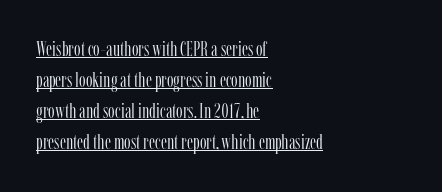
Q: Is the text bold? A: No.
Q: Is the text italic (slanted)? A: No, it is upright.
Q: Is the text underlined? A: Yes.
Q: How is the paragraph aligned? A: Left-aligned.
Q: Is the spacing between letters normal or unusually wide? A: Normal.
Q: Is the spacing between lines tight, normal or loose? A: Normal.
